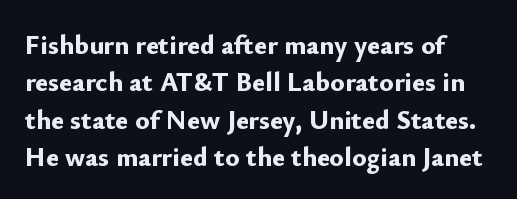
{"italic": "no", "bold": "yes", "underline": "no", "line_spacing": "normal", "line_spacing_ratio": 1.38, "letter_spacing": "normal", "letter_spacing_em": 0.0, "glyph_px": 27}
